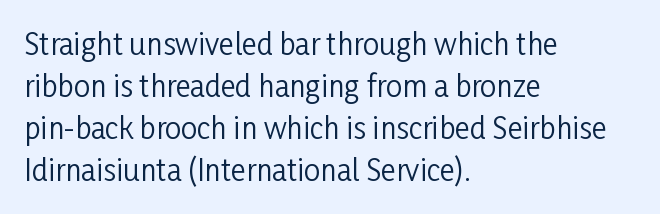
Q: Is the text bold? A: No.
Q: Is the text italic (slanted)? A: No, it is upright.
Q: Is the typeface a serif or a sans-serif typeface? A: Sans-serif.
Q: Is the text underlined? A: No.
Q: How is the paragraph aligned? A: Left-aligned.
Q: Is the spacing between letters normal or unusually wide? A: Normal.
Q: Is the spacing between lines tight, normal or loose? A: Normal.
Q: Width (condensed, normal, or wide)? A: Condensed.
Q: Stroke contrast? A: Low.
Q: x-height? A: Medium.
Q: Monospaced? A: No.
